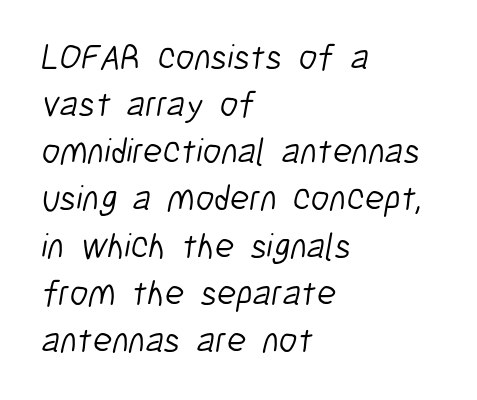
The image shows 36 px light, condensed sans-serif type; set left-aligned, normal line spacing (1.31x), normal letter spacing, not underlined; low stroke contrast and a medium x-height.
